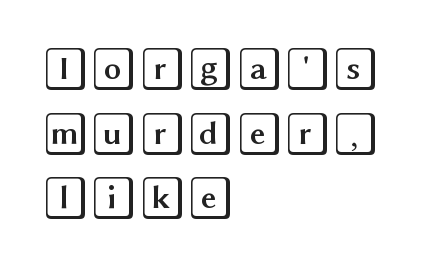
Notice how descenders clear the ascenders below comfortably — that's standard leading. The space beneath each line is pristine and unruled. It's the straight-up-and-down kind of type. Default kerning and tracking; the words read as compact shapes.
